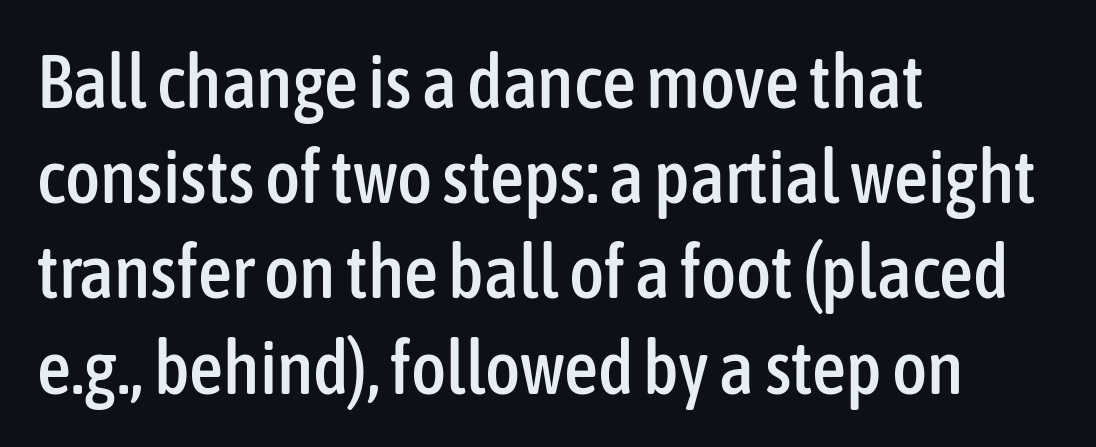
Q: Is the text italic (slanted)? A: No, it is upright.
Q: Is the typeface a serif or a sans-serif typeface? A: Sans-serif.
Q: Is the text underlined? A: No.
Q: How is the paragraph aligned? A: Left-aligned.
Q: Is the spacing between letters normal or unusually wide? A: Normal.
Q: Is the spacing between lines tight, normal or loose? A: Normal.
Q: Width (condensed, normal, or wide)? A: Condensed.
Q: Stroke contrast? A: Low.
Q: x-height? A: Medium.
Q: Monospaced? A: No.
